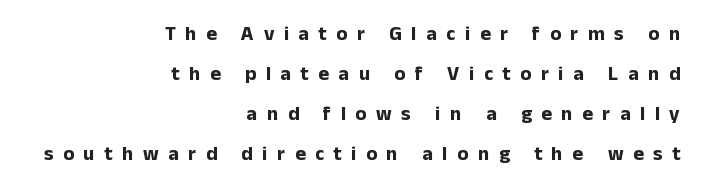
Q: Is the text bold? A: Yes.
Q: Is the text italic (slanted)? A: No, it is upright.
Q: Is the text underlined? A: No.
Q: How is the paragraph aligned? A: Right-aligned.
Q: Is the spacing between letters normal or unusually wide? A: Unusually wide.
Q: Is the spacing between lines tight, normal or loose? A: Loose.
